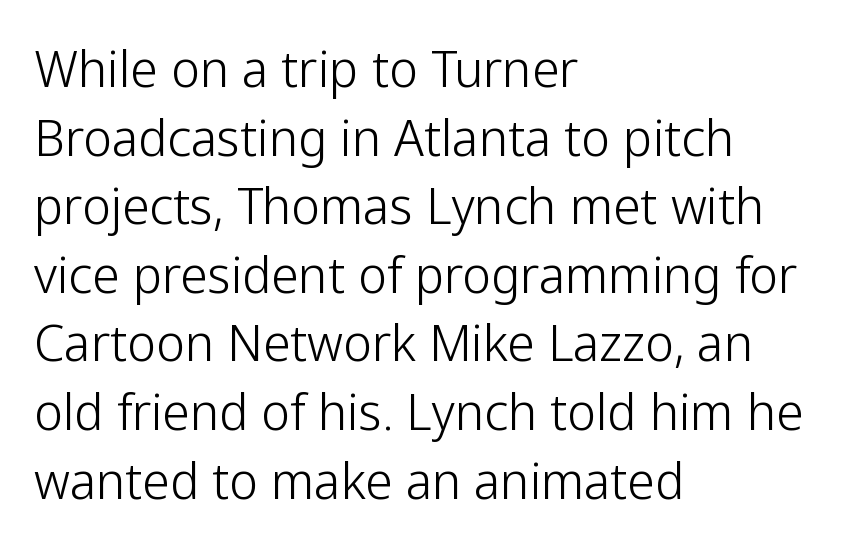
Q: Is the text bold? A: No.
Q: Is the text italic (slanted)? A: No, it is upright.
Q: Is the typeface a serif or a sans-serif typeface? A: Sans-serif.
Q: Is the text underlined? A: No.
Q: How is the paragraph aligned? A: Left-aligned.
Q: Is the spacing between letters normal or unusually wide? A: Normal.
Q: Is the spacing between lines tight, normal or loose? A: Normal.
Q: Width (condensed, normal, or wide)? A: Normal.
Q: Stroke contrast? A: Low.
Q: x-height? A: Medium.
Q: Monospaced? A: No.
